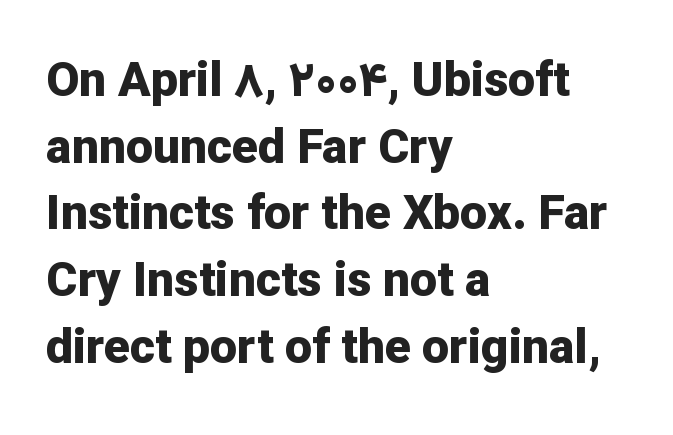
{"serif": "no", "italic": "no", "bold": "yes", "weight": "bold", "width": "normal", "stroke_contrast": "low", "x_height": "medium", "monospaced": "no", "underline": "no", "align": "left", "line_spacing": "normal", "line_spacing_ratio": 1.39, "letter_spacing": "normal", "letter_spacing_em": 0.0, "glyph_px": 48}
